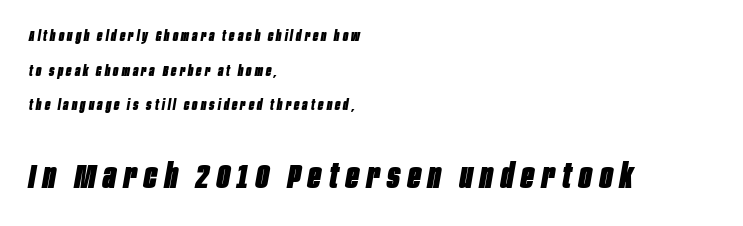
{"italic": "yes", "lean": "right", "slant_degrees": 10, "bold": "yes", "weight": "heavy", "width": "condensed", "stroke_contrast": "low", "x_height": "large", "monospaced": "no", "underline": "no", "align": "left", "line_spacing": "loose", "line_spacing_ratio": 2.47, "letter_spacing": "wide", "letter_spacing_em": 0.23, "larger_block": "second", "size_ratio": 2.43, "glyph_px": 34}
